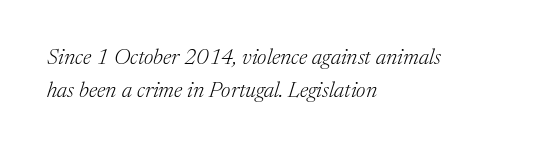
The image shows 22 px text type, italic (leaning right); set left-aligned, normal line spacing (1.51x), normal letter spacing, not underlined.
